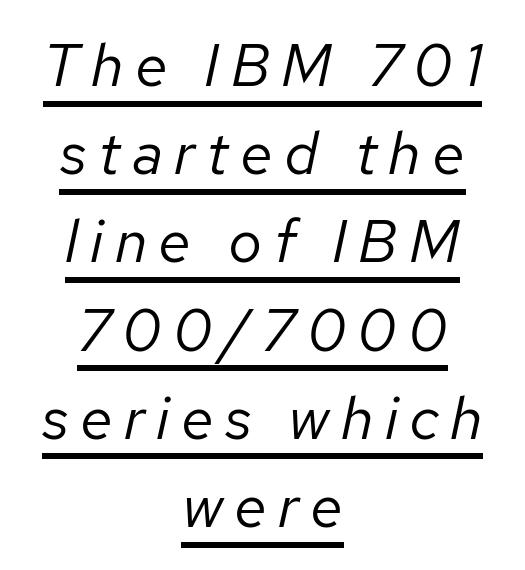
The image shows 60 px regular-weight type, italic (leaning right); set centered, normal line spacing (1.47x), underlined; low stroke contrast and a medium x-height.
